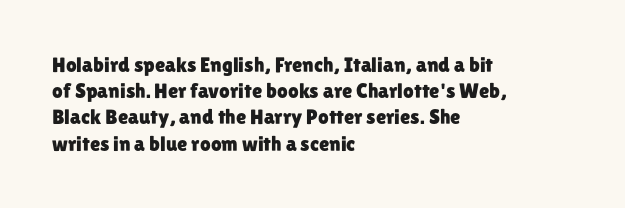
Q: Is the text italic (slanted)? A: No, it is upright.
Q: Is the text underlined? A: No.
Q: How is the paragraph aligned? A: Left-aligned.
Q: Is the spacing between letters normal or unusually wide? A: Normal.
Q: Is the spacing between lines tight, normal or loose? A: Normal.
